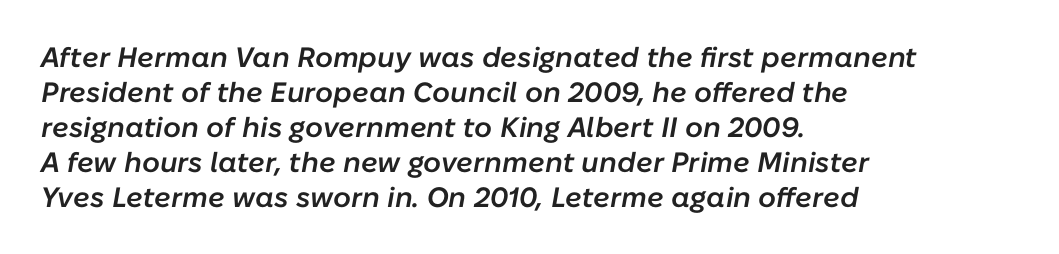
The image shows 28 px semibold type, italic (leaning right); set left-aligned, normal line spacing (1.25x), normal letter spacing, not underlined; low stroke contrast and a medium x-height.
